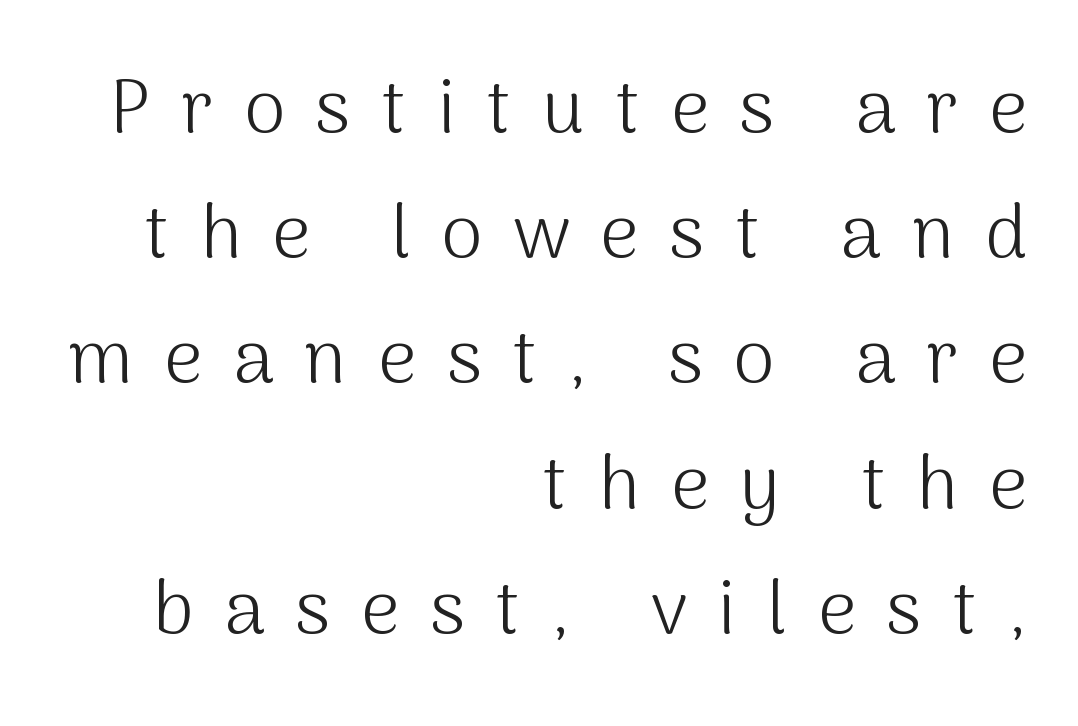
Q: Is the text bold? A: No.
Q: Is the text italic (slanted)? A: No, it is upright.
Q: Is the typeface a serif or a sans-serif typeface? A: Sans-serif.
Q: Is the text underlined? A: No.
Q: How is the paragraph aligned? A: Right-aligned.
Q: Is the spacing between letters normal or unusually wide? A: Unusually wide.
Q: Is the spacing between lines tight, normal or loose? A: Normal.
Q: Width (condensed, normal, or wide)? A: Normal.
Q: Stroke contrast? A: Medium.
Q: x-height? A: Medium.
Q: Monospaced? A: No.
